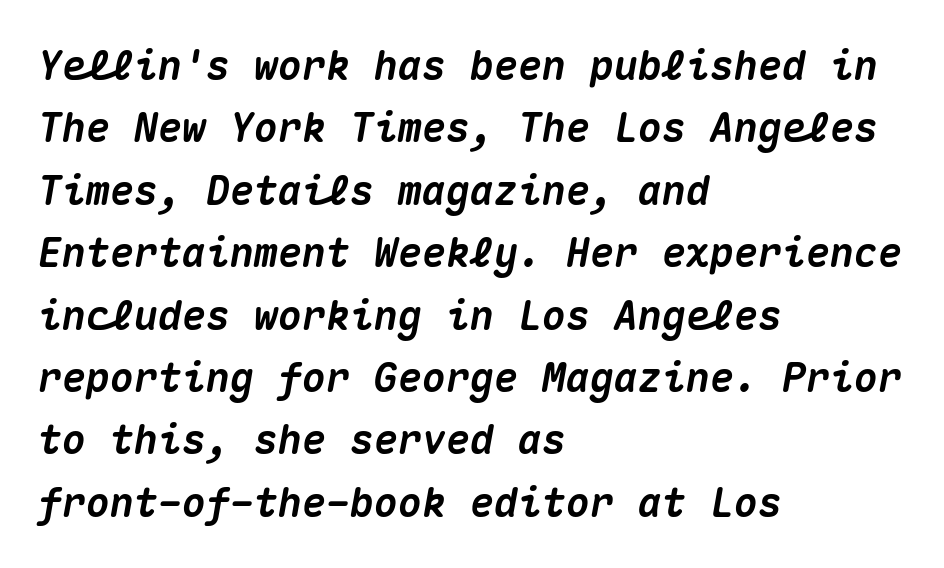
Spacing between characters is what you'd get straight out of the box. Tall strokes in this sample are angled rather than plumb. Words float on clear page, feet unadorned. The line-height multiplier appears to be the usual default. The face used here is monospaced, like something from a code editor. Heavy, bold letterforms.
